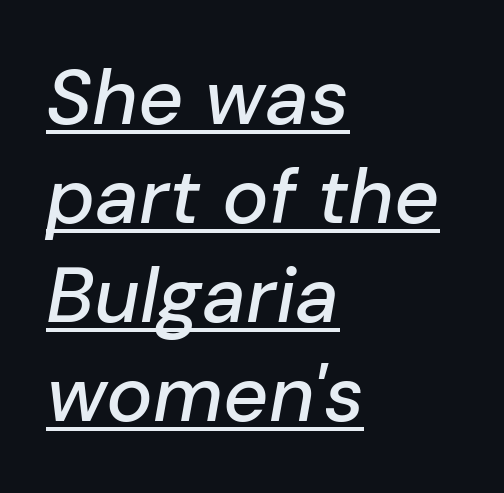
Do the characters align in a grid? No, the font is proportional. Emphasis is given by a line drawn under the lettering. Vertical spacing — default. Layout note: lines flush left. Inter-character spacing is left at the font's built-in metrics. The font's italic variant was chosen for this text.
